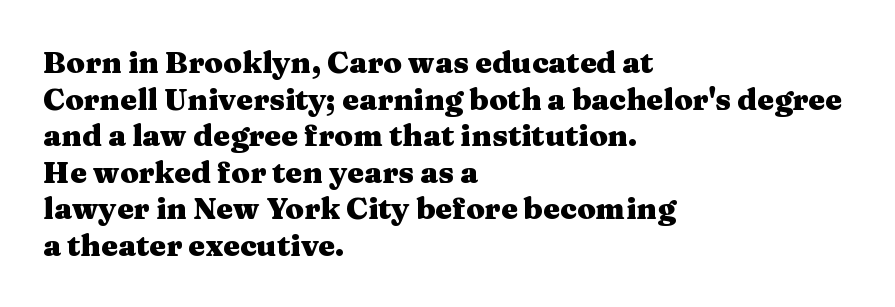
The image shows 30 px heavy, wide serif type, upright; set left-aligned, line spacing 1.22x, normal letter spacing, not underlined; medium stroke contrast and a medium x-height.
